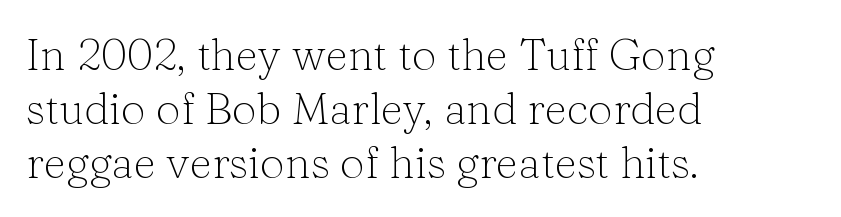
Is this a fixed-width face? No — the glyphs have proportional, varying widths. A classic flush-left, rag-right setting is used for this passage. Stems here are at most as thick as an everyday book face. This is serif lettering, the kind often seen in printed books.
